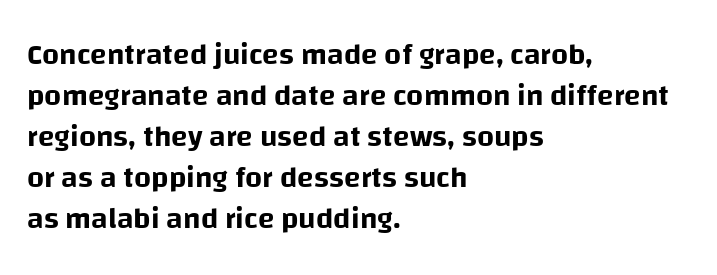
The image shows 30 px sans-serif type, upright; set left-aligned, normal line spacing (1.37x), normal letter spacing, not underlined; low stroke contrast and a large x-height.
